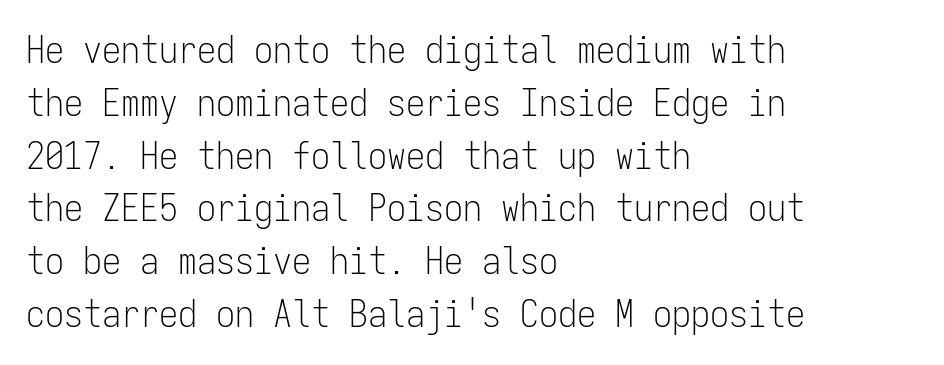
{"serif": "no", "italic": "no", "bold": "no", "weight": "light", "width": "condensed", "stroke_contrast": "low", "x_height": "medium", "monospaced": "yes", "underline": "no", "align": "left", "line_spacing": "normal", "line_spacing_ratio": 1.39, "letter_spacing": "normal", "letter_spacing_em": 0.0, "glyph_px": 38}
